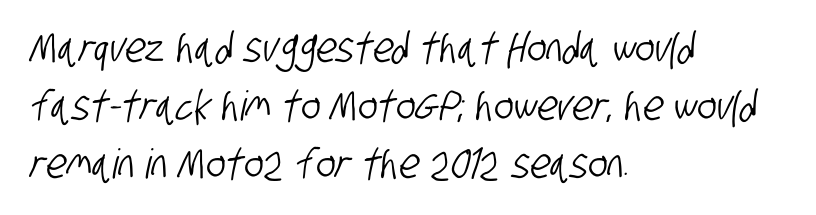
Which margin do the lines hug? The left one — the right edge is uneven. Line spacing here is normal. No word sits above an underline. In terms of letterform style, serifs are entirely absent. Spacing verdict: proportional, widths tailored to each character.
